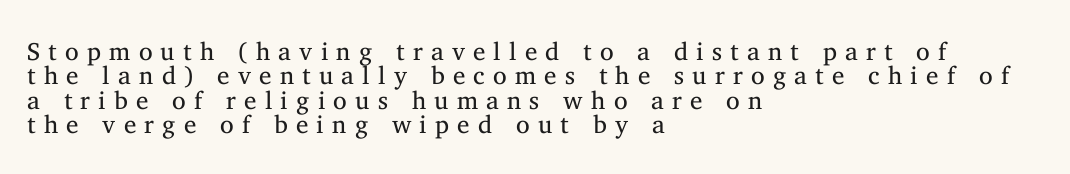
The image shows 25 px text type, upright; set left-aligned, tight line spacing (0.98x), unusually wide letter spacing (+0.33 em), not underlined.
